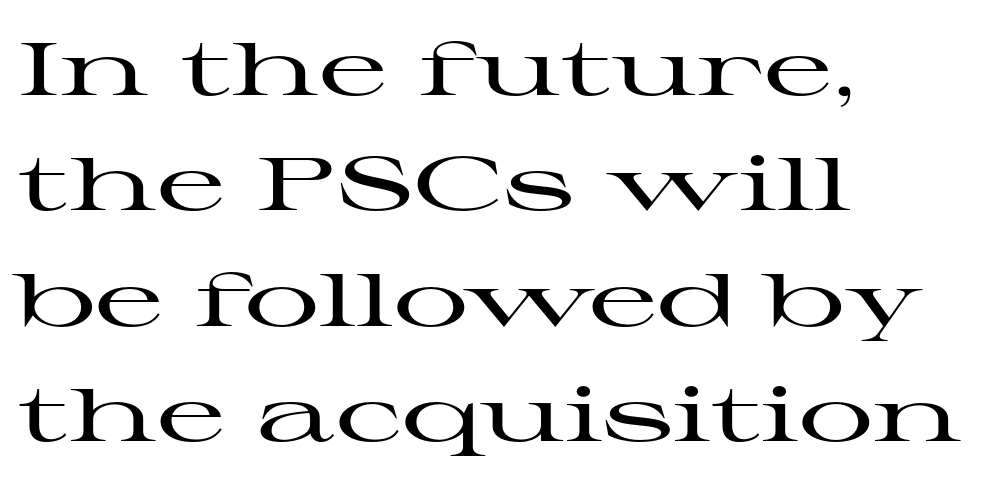
The image shows 75 px wide serif type, upright; set left-aligned, normal line spacing (1.54x), normal letter spacing, not underlined; high stroke contrast and a medium x-height.
